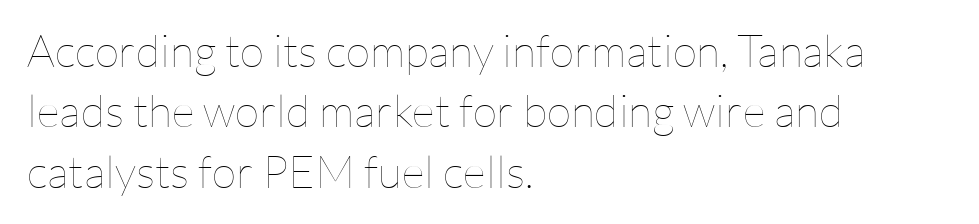
{"italic": "no", "bold": "no", "weight": "thin", "width": "normal", "stroke_contrast": "low", "x_height": "medium", "monospaced": "no", "underline": "no", "align": "left", "line_spacing": "normal", "line_spacing_ratio": 1.34, "letter_spacing": "normal", "letter_spacing_em": 0.0, "glyph_px": 45}
